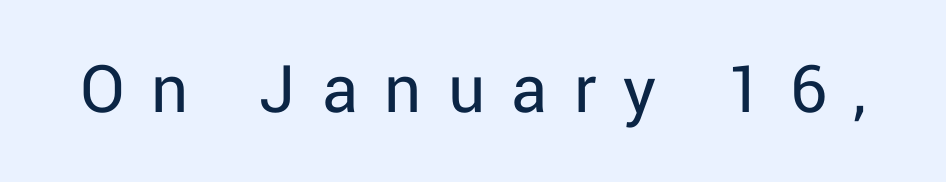
Q: Is the text bold? A: No.
Q: Is the text italic (slanted)? A: No, it is upright.
Q: Is the typeface a serif or a sans-serif typeface? A: Sans-serif.
Q: Is the text underlined? A: No.
Q: Is the spacing between letters normal or unusually wide? A: Unusually wide.
Q: Width (condensed, normal, or wide)? A: Normal.
Q: Stroke contrast? A: Low.
Q: x-height? A: Medium.
Q: Monospaced? A: No.
